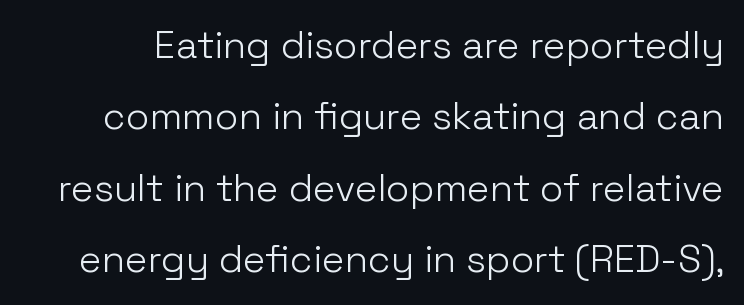
The typeface chosen for these lines omits serifs. The zone under the glyphs is completely vacant. Each letter keeps its own natural width here, so spacing adapts to shape. Is the letter spacing exaggerated? No — it looks like the ordinary default. Heaviness? Minimal to ordinary, like unemphasized prose. A roman cut, with each character standing at attention.
